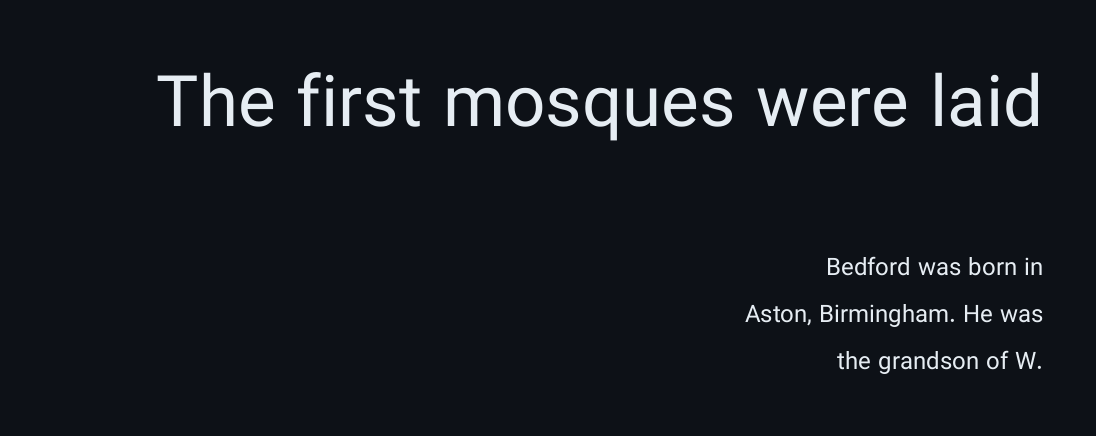
{"serif": "no", "italic": "no", "bold": "no", "weight": "regular", "width": "normal", "stroke_contrast": "low", "x_height": "medium", "monospaced": "no", "underline": "no", "align": "right", "line_spacing": "loose", "line_spacing_ratio": 1.97, "letter_spacing": "normal", "letter_spacing_em": 0.0, "larger_block": "first", "size_ratio": 2.96, "glyph_px": 71}
